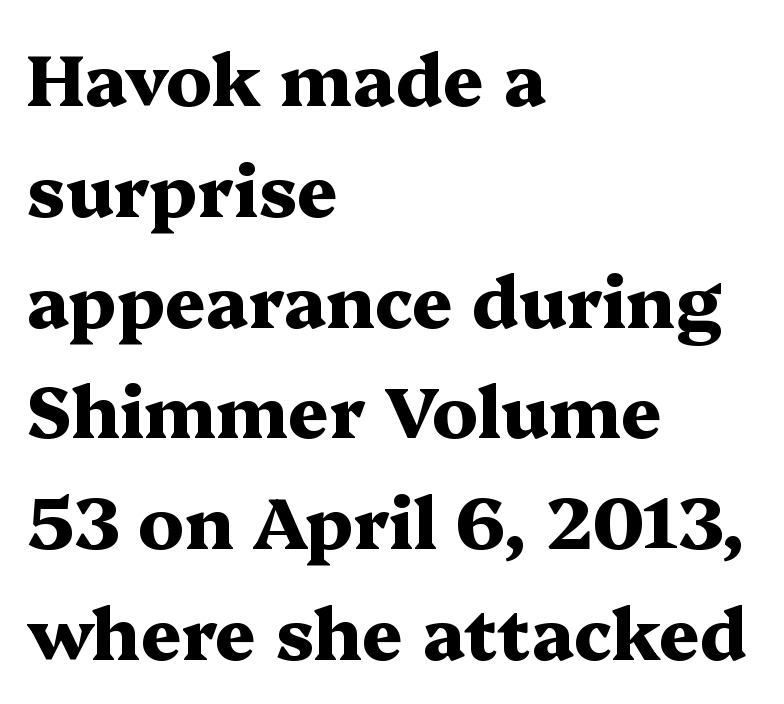
No italicization has been applied; the sample stays upright. Clear beneath every line of the passage. Reading down the block, your eye returns to a fixed left position each line. You could not count columns in this text — the font is proportionally spaced. Each word holds together tightly as a unit, with standard inter-letter gaps. The lines sit at an ordinary, default distance from one another.
